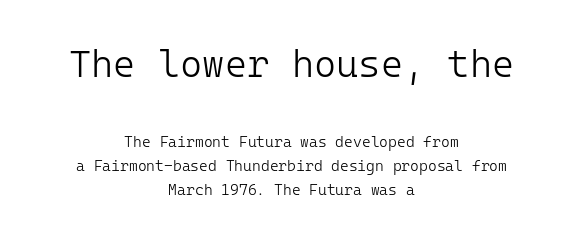
The area under the type is left untouched. Here the designer chose a console-style face with uniform glyph widths. Honestly, the row spacing looks completely unremarkable. If you drew a line through each stem, it would be perfectly vertical. This rendering leaves character spacing at its baseline value.
